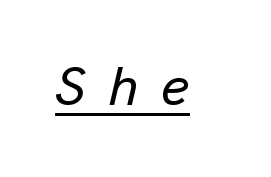
Q: Is the text italic (slanted)? A: Yes, it leans right by about 13 degrees.
Q: Is the text underlined? A: Yes.
Q: Is the spacing between letters normal or unusually wide? A: Unusually wide.
Q: Width (condensed, normal, or wide)? A: Normal.
Q: Stroke contrast? A: Low.
Q: x-height? A: Medium.
Q: Monospaced? A: No.
